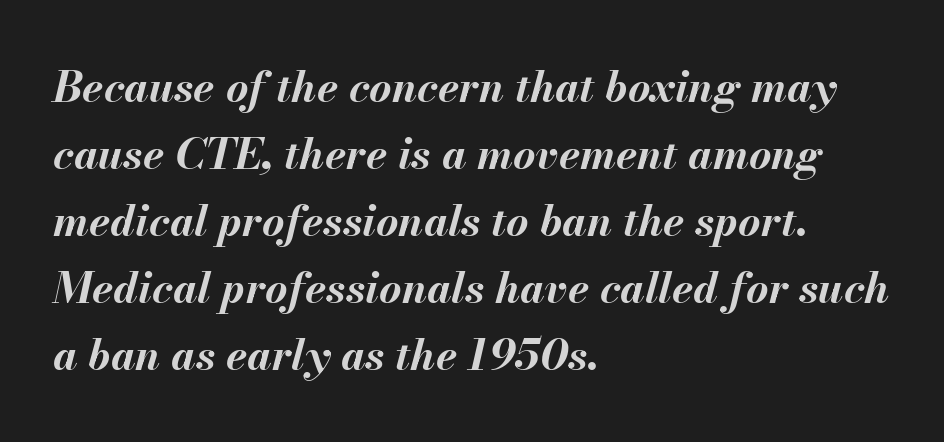
{"italic": "yes", "lean": "right", "slant_degrees": 13, "bold": "yes", "weight": "bold", "width": "normal", "stroke_contrast": "medium", "x_height": "small", "monospaced": "no", "underline": "no", "align": "left", "line_spacing": "normal", "line_spacing_ratio": 1.56, "letter_spacing": "normal", "letter_spacing_em": 0.0, "glyph_px": 43}
